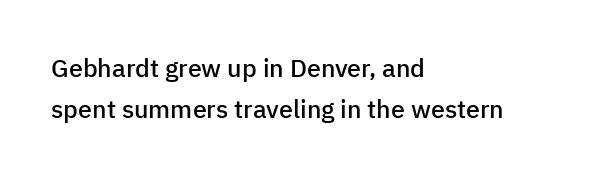
Whoever set this chose a conventional vertical rhythm. A semibold gives these letters moderate extra thickness, short of bold. The setting favours the left margin, as ordinary paragraphs usually do. Caption: standard tracking, unaltered. Nope, not italic — everything's standing straight.
